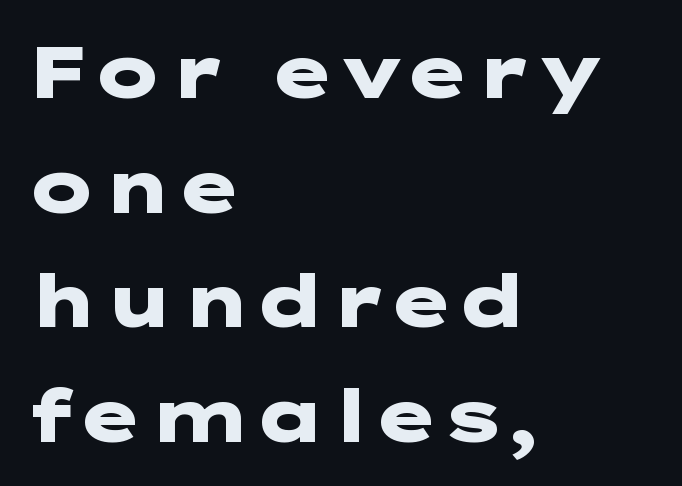
In terms of letterform style, serifs are entirely absent. Type without underlining. Every character sits straight up, as roman type does. Here the glyphs are tracked normally, forming tight word shapes. The leading is moderate, giving the passage an even texture. Notice how thick the strokes are: this is what a full bold looks like.
